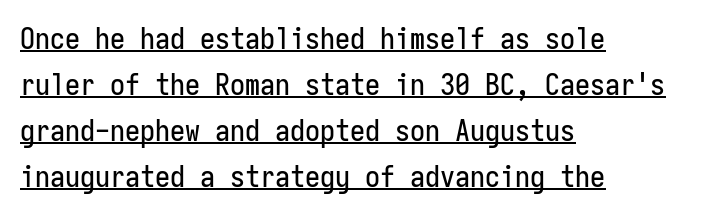
Q: Is the text italic (slanted)? A: No, it is upright.
Q: Is the typeface a serif or a sans-serif typeface? A: Sans-serif.
Q: Is the text underlined? A: Yes.
Q: How is the paragraph aligned? A: Left-aligned.
Q: Is the spacing between letters normal or unusually wide? A: Normal.
Q: Is the spacing between lines tight, normal or loose? A: Normal.
Q: Width (condensed, normal, or wide)? A: Condensed.
Q: Stroke contrast? A: Low.
Q: x-height? A: Medium.
Q: Monospaced? A: Yes.
